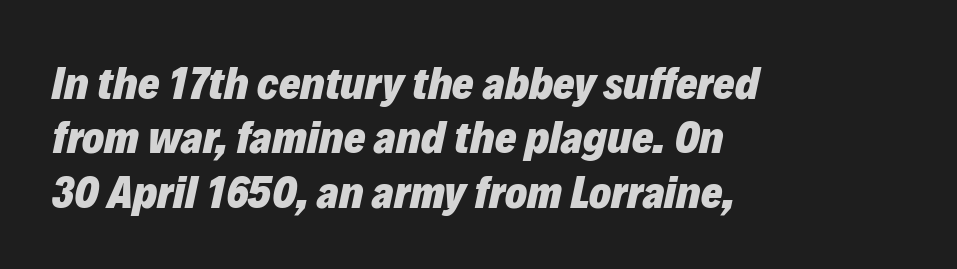
{"italic": "yes", "lean": "right", "slant_degrees": 12, "bold": "yes", "weight": "heavy", "width": "normal", "stroke_contrast": "low", "x_height": "medium", "monospaced": "no", "underline": "no", "align": "left", "line_spacing_ratio": 1.18, "letter_spacing": "normal", "letter_spacing_em": 0.0, "glyph_px": 46}
